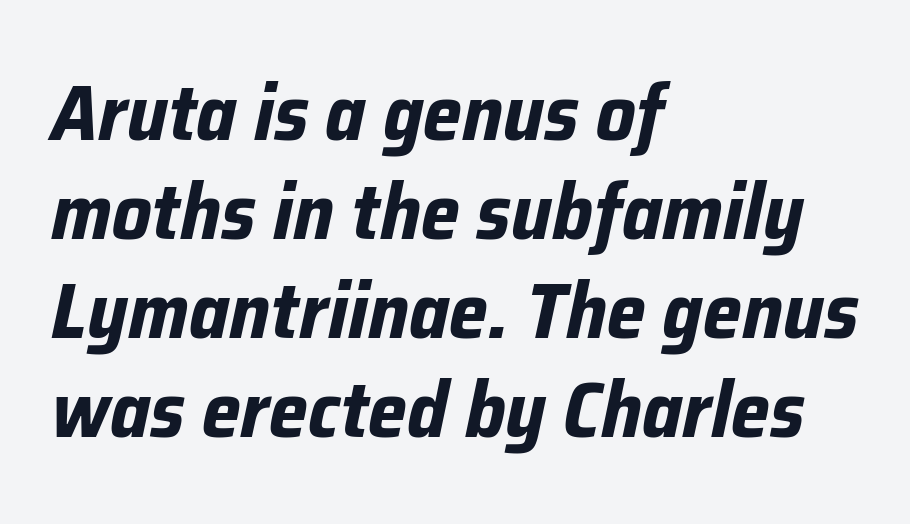
Q: Is the text bold? A: Yes.
Q: Is the text italic (slanted)? A: Yes, it leans right by about 12 degrees.
Q: Is the text underlined? A: No.
Q: How is the paragraph aligned? A: Left-aligned.
Q: Is the spacing between letters normal or unusually wide? A: Normal.
Q: Is the spacing between lines tight, normal or loose? A: Normal.
Q: Width (condensed, normal, or wide)? A: Normal.
Q: Stroke contrast? A: Low.
Q: x-height? A: Medium.
Q: Monospaced? A: No.
